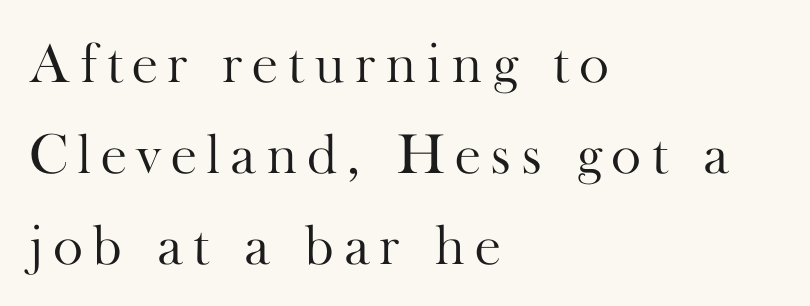
Reading down the block, your eye returns to a fixed left position each line. The specimen reads as upright at a glance. Old-style or modern, the face here clearly has serifs. Quick note: interline space is typical.
